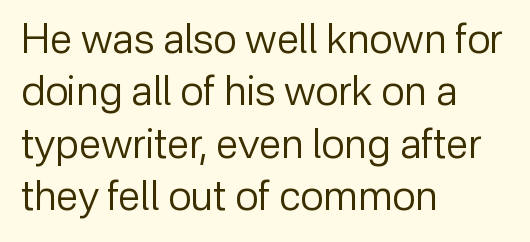
{"serif": "no", "italic": "no", "bold": "no", "weight": "regular", "width": "normal", "stroke_contrast": "low", "x_height": "medium", "monospaced": "no", "underline": "no", "align": "left", "line_spacing": "normal", "line_spacing_ratio": 1.28, "letter_spacing": "normal", "letter_spacing_em": 0.0, "glyph_px": 41}
